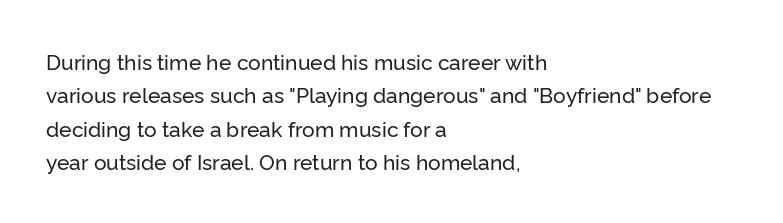
{"italic": "no", "underline": "no", "align": "left", "line_spacing": "normal", "line_spacing_ratio": 1.59, "letter_spacing": "normal", "letter_spacing_em": 0.0, "glyph_px": 21}
